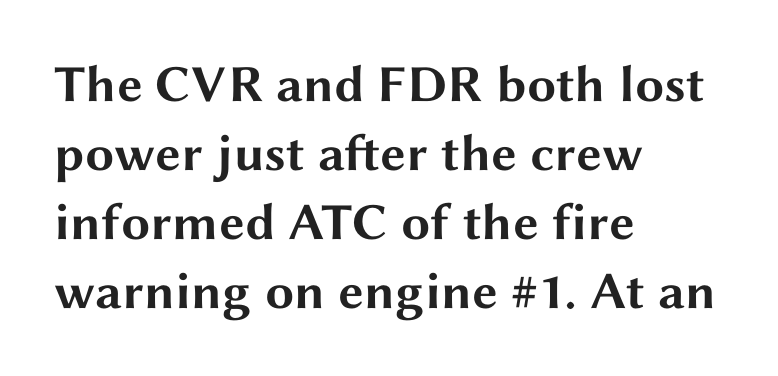
The image shows 52 px bold, wide sans-serif type, upright; set left-aligned, normal line spacing (1.33x), normal letter spacing, not underlined; medium stroke contrast and a medium x-height.
